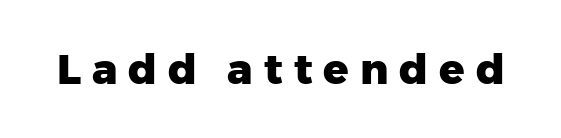
Q: Is the text bold? A: Yes.
Q: Is the text italic (slanted)? A: No, it is upright.
Q: Is the typeface a serif or a sans-serif typeface? A: Sans-serif.
Q: Is the text underlined? A: No.
Q: Is the spacing between letters normal or unusually wide? A: Unusually wide.
Q: Width (condensed, normal, or wide)? A: Normal.
Q: Stroke contrast? A: Low.
Q: x-height? A: Medium.
Q: Monospaced? A: No.
